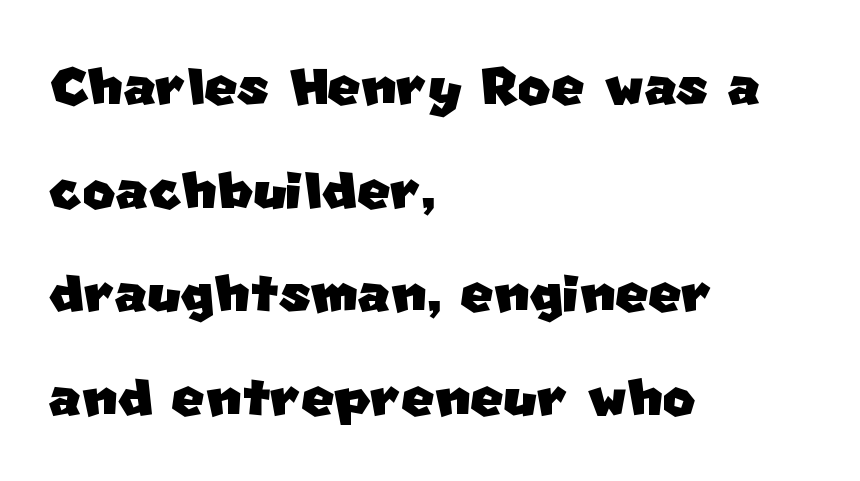
The image shows 71 px sans-serif type; set left-aligned, normal line spacing (1.46x), normal letter spacing, not underlined; low stroke contrast and a large x-height.
